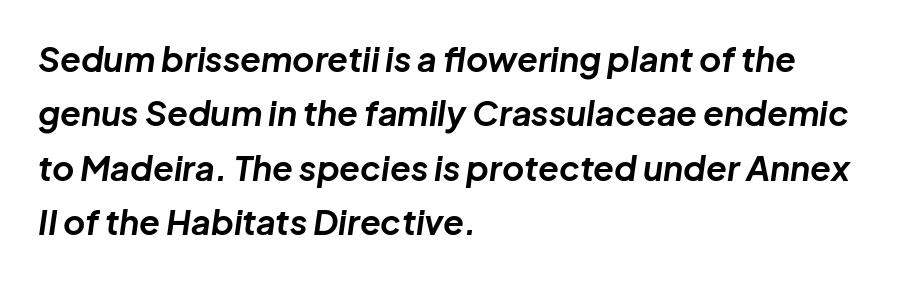
{"italic": "yes", "lean": "right", "slant_degrees": 8, "bold": "yes", "weight": "bold", "width": "normal", "stroke_contrast": "low", "x_height": "medium", "monospaced": "no", "underline": "no", "align": "left", "line_spacing": "normal", "line_spacing_ratio": 1.6, "letter_spacing": "normal", "letter_spacing_em": 0.0, "glyph_px": 34}
